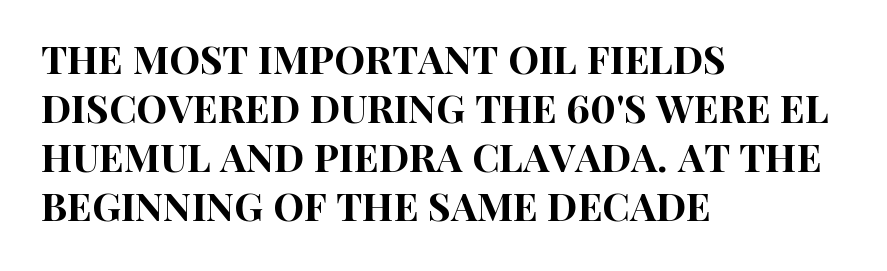
The characters display no serif detailing; their extremities are plain. The line-height multiplier appears to be the usual default. Students, note that the glyphs here touch the page at normal intervals. In CSS terms this would be text-align: left. Tall strokes in this sample are plumb rather than angled.
